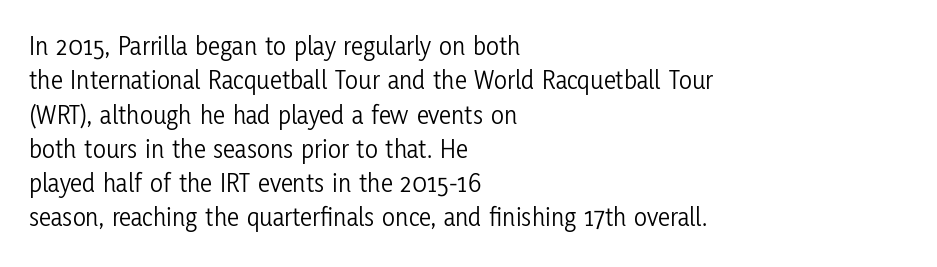
The image shows 27 px text type, upright; set left-aligned, normal line spacing (1.27x), normal letter spacing, not underlined.
